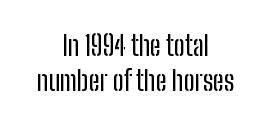
Does the lettering tilt? It doesn't — this is upright. Clear beneath every line of the passage. Each new line begins a customary step beneath the previous one. Short note: letters normally spaced. Which margin do the lines hug? Neither — every line sits in the middle.
